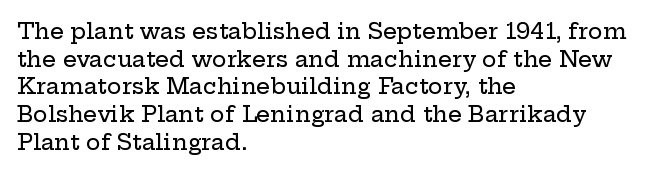
{"italic": "no", "underline": "no", "align": "left", "line_spacing": "normal", "line_spacing_ratio": 1.26, "letter_spacing": "normal", "letter_spacing_em": 0.0, "glyph_px": 22}
